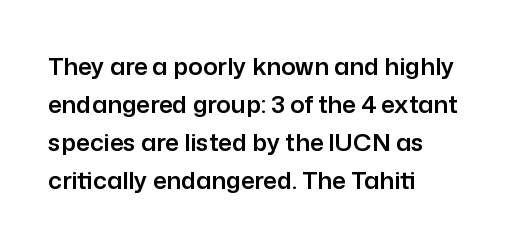
{"italic": "no", "underline": "no", "align": "left", "line_spacing": "normal", "line_spacing_ratio": 1.58, "letter_spacing": "normal", "letter_spacing_em": 0.0, "glyph_px": 24}
